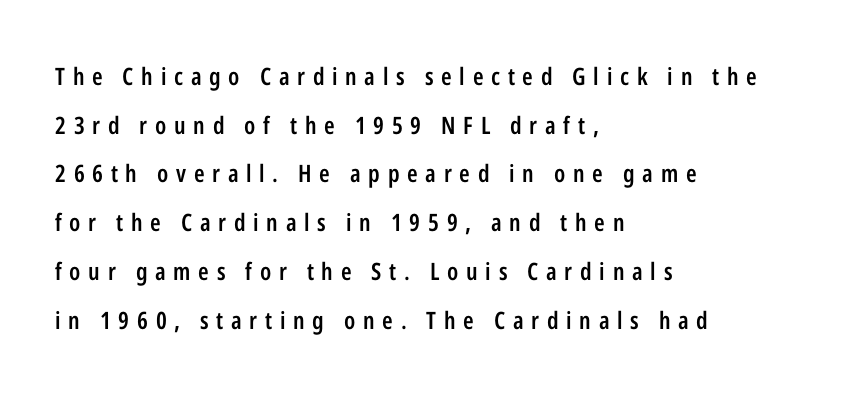
Q: Is the text bold? A: Semi-bold.
Q: Is the text italic (slanted)? A: No, it is upright.
Q: Is the text underlined? A: No.
Q: How is the paragraph aligned? A: Left-aligned.
Q: Is the spacing between letters normal or unusually wide? A: Unusually wide.
Q: Is the spacing between lines tight, normal or loose? A: Loose.
